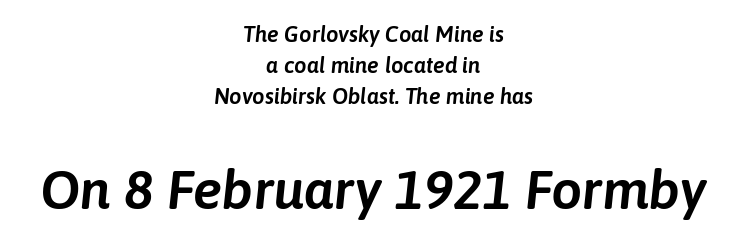
{"italic": "yes", "lean": "right", "slant_degrees": 6, "width": "normal", "stroke_contrast": "low", "x_height": "medium", "monospaced": "no", "underline": "no", "align": "center", "line_spacing": "normal", "line_spacing_ratio": 1.4, "letter_spacing": "normal", "letter_spacing_em": 0.0, "larger_block": "second", "size_ratio": 2.5, "glyph_px": 55}
